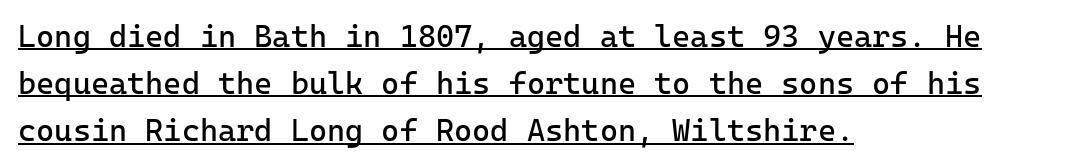
{"serif": "no", "italic": "no", "bold": "no", "weight": "regular", "width": "normal", "stroke_contrast": "low", "x_height": "medium", "monospaced": "yes", "underline": "yes", "align": "left", "line_spacing": "normal", "line_spacing_ratio": 1.52, "letter_spacing": "normal", "letter_spacing_em": 0.0, "glyph_px": 31}
